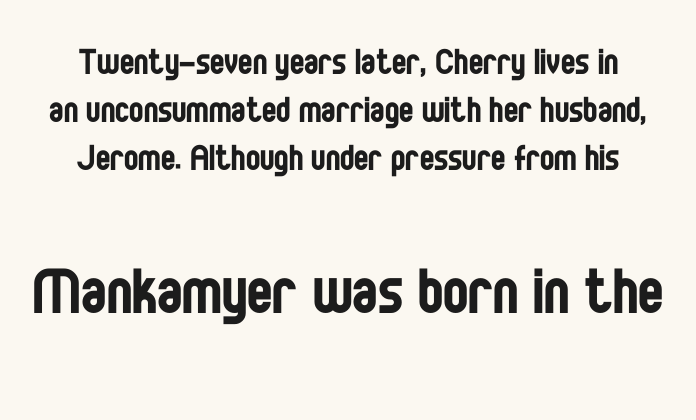
Size contrast runs from small at the top to large at the bottom. Descenders are the only things crossing below the line. These lines were composed using upright roman letters. A quiet, ordinary-to-light weight characterises the typeface.
